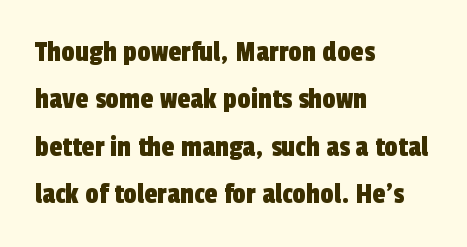
Q: Is the typeface a serif or a sans-serif typeface? A: Sans-serif.
Q: Is the text underlined? A: No.
Q: How is the paragraph aligned? A: Left-aligned.
Q: Is the spacing between letters normal or unusually wide? A: Normal.
Q: Is the spacing between lines tight, normal or loose? A: Normal.
Q: Width (condensed, normal, or wide)? A: Condensed.
Q: x-height? A: Medium.
Q: Monospaced? A: No.
